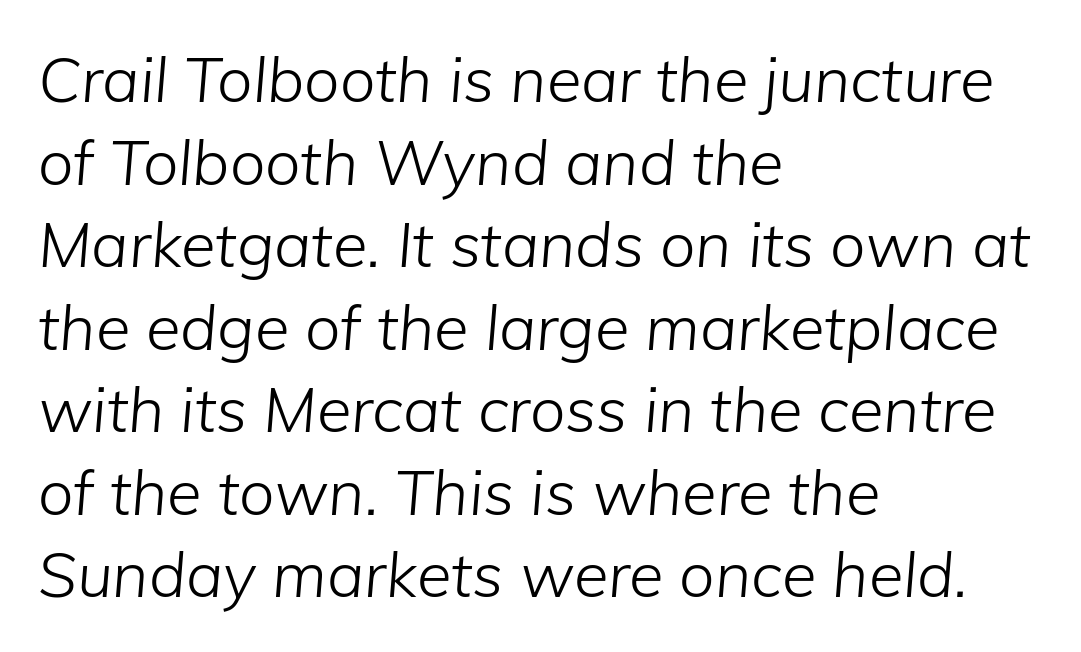
The image shows 63 px light type, italic (leaning right); set left-aligned, normal line spacing (1.31x), normal letter spacing, not underlined; low stroke contrast and a medium x-height.
